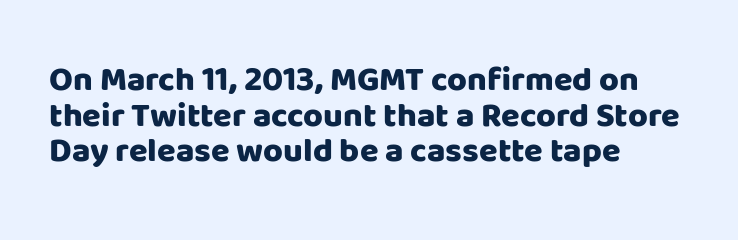
The image shows 34 px heavy sans-serif type, upright; set left-aligned, tight line spacing (1.05x), normal letter spacing, not underlined; low stroke contrast and a large x-height.
